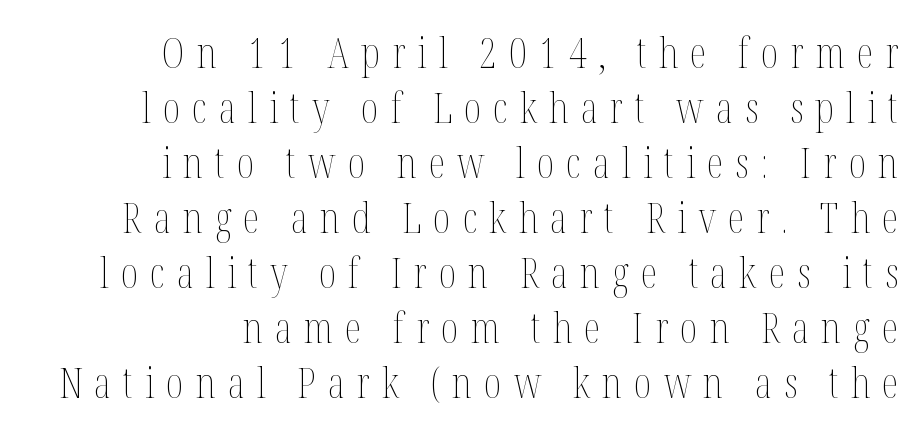
Q: Is the text bold? A: No.
Q: Is the text italic (slanted)? A: No, it is upright.
Q: Is the text underlined? A: No.
Q: How is the paragraph aligned? A: Right-aligned.
Q: Is the spacing between letters normal or unusually wide? A: Unusually wide.
Q: Is the spacing between lines tight, normal or loose? A: Normal.
Q: Width (condensed, normal, or wide)? A: Condensed.
Q: Stroke contrast? A: Medium.
Q: x-height? A: Medium.
Q: Monospaced? A: No.
